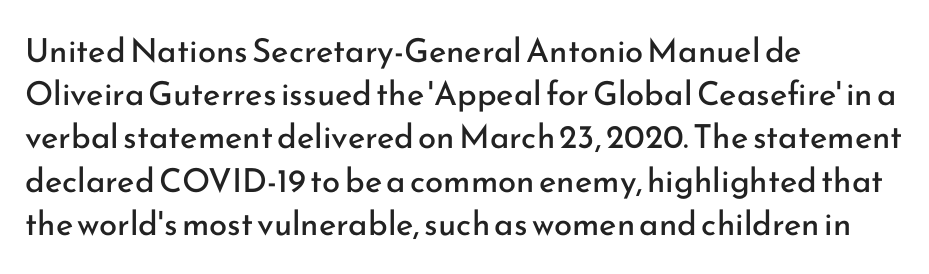
Q: Is the text bold? A: No.
Q: Is the text italic (slanted)? A: No, it is upright.
Q: Is the typeface a serif or a sans-serif typeface? A: Sans-serif.
Q: Is the text underlined? A: No.
Q: How is the paragraph aligned? A: Left-aligned.
Q: Is the spacing between letters normal or unusually wide? A: Normal.
Q: Is the spacing between lines tight, normal or loose? A: Normal.
Q: Width (condensed, normal, or wide)? A: Normal.
Q: Stroke contrast? A: Low.
Q: x-height? A: Small.
Q: Monospaced? A: No.
